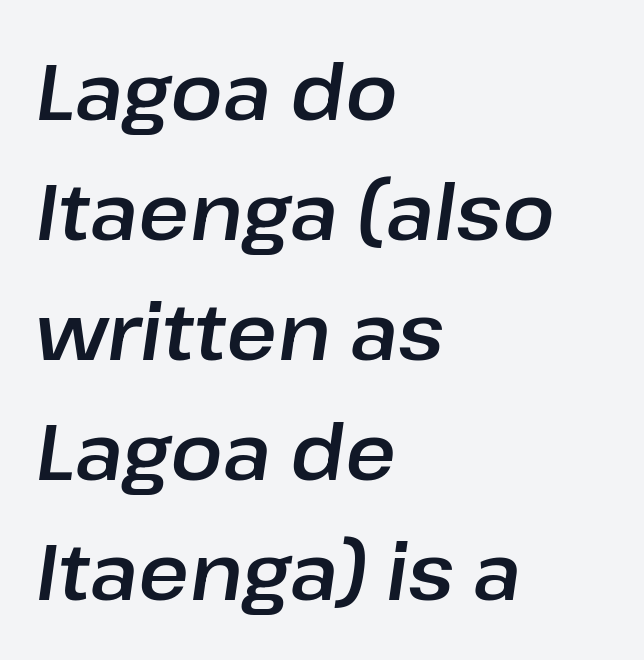
Short note: letters normally spaced. This sample uses an oblique cut, with every glyph tilted off the vertical. Is this a fixed-width face? No — the glyphs have proportional, varying widths. Horizontal bands of white between lines are of average thickness.
